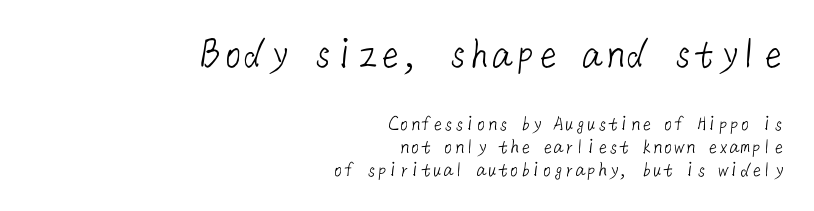
{"serif": "no", "bold": "no", "weight": "light", "width": "normal", "stroke_contrast": "low", "x_height": "medium", "underline": "no", "align": "right", "line_spacing": "tight", "line_spacing_ratio": 1.03, "letter_spacing": "normal", "letter_spacing_em": 0.0, "larger_block": "first", "size_ratio": 2.05, "glyph_px": 45}
